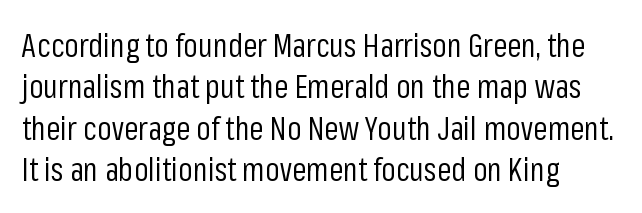
Q: Is the text bold? A: No.
Q: Is the text italic (slanted)? A: No, it is upright.
Q: Is the typeface a serif or a sans-serif typeface? A: Sans-serif.
Q: Is the text underlined? A: No.
Q: How is the paragraph aligned? A: Left-aligned.
Q: Is the spacing between letters normal or unusually wide? A: Normal.
Q: Is the spacing between lines tight, normal or loose? A: Normal.
Q: Width (condensed, normal, or wide)? A: Condensed.
Q: Stroke contrast? A: Low.
Q: x-height? A: Medium.
Q: Monospaced? A: No.
